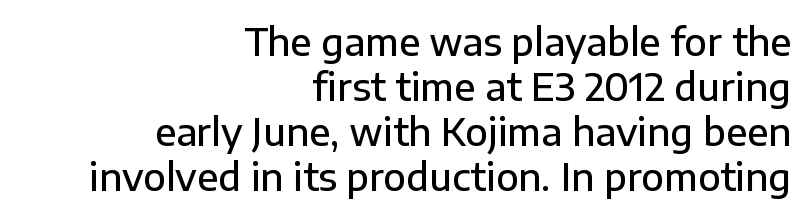
{"serif": "no", "italic": "no", "bold": "semi", "weight": "semibold", "width": "normal", "stroke_contrast": "low", "x_height": "medium", "monospaced": "no", "underline": "no", "align": "right", "line_spacing_ratio": 1.22, "letter_spacing": "normal", "letter_spacing_em": 0.0, "glyph_px": 37}
